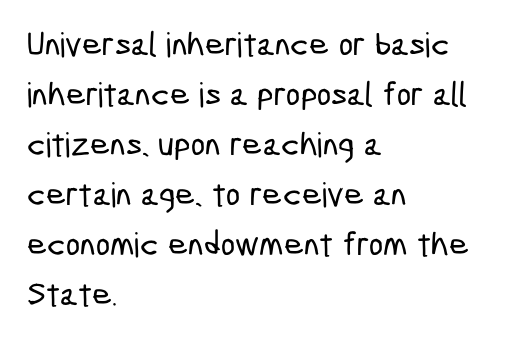
{"serif": "no", "width": "condensed", "stroke_contrast": "low", "x_height": "medium", "monospaced": "no", "underline": "no", "align": "left", "line_spacing": "normal", "line_spacing_ratio": 1.47, "letter_spacing": "normal", "letter_spacing_em": 0.0, "glyph_px": 34}
